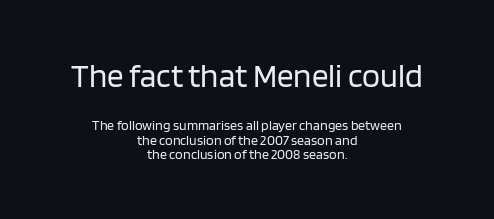
This rendering leaves character spacing at its baseline value. Unmarked baselines from the first word to the last. Every character sits straight up, as roman type does. The letters advance in unequal steps, a hallmark of proportional type. In CSS terms this would be text-align: center. Two sizes are in play, and the larger belongs to the first block.
